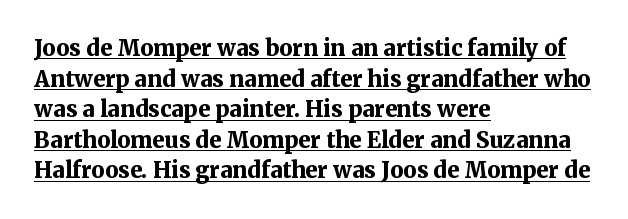
Q: Is the text bold? A: Yes.
Q: Is the text italic (slanted)? A: No, it is upright.
Q: Is the text underlined? A: Yes.
Q: How is the paragraph aligned? A: Left-aligned.
Q: Is the spacing between letters normal or unusually wide? A: Normal.
Q: Is the spacing between lines tight, normal or loose? A: Normal.
